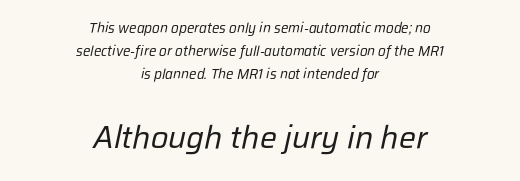
{"italic": "yes", "lean": "right", "slant_degrees": 12, "bold": "no", "weight": "regular", "width": "normal", "stroke_contrast": "low", "x_height": "medium", "monospaced": "no", "underline": "no", "align": "center", "line_spacing": "normal", "line_spacing_ratio": 1.64, "letter_spacing": "normal", "letter_spacing_em": 0.0, "larger_block": "second", "size_ratio": 2.29, "glyph_px": 32}
